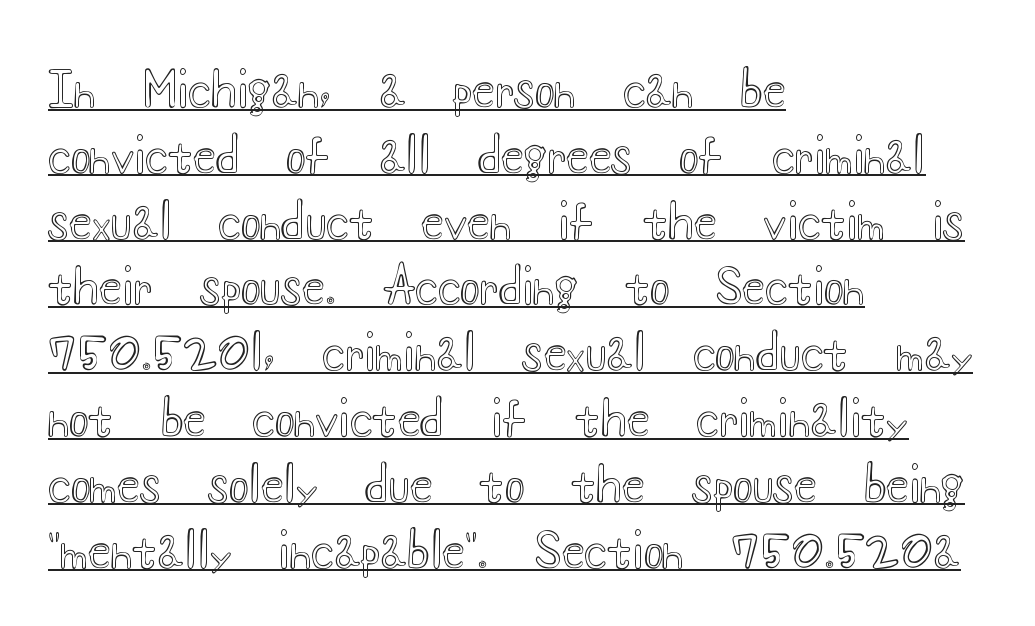
Note the varied advance widths — an 'i' is clearly narrower than an 'm'. Is the block centered? No — it sits flush against the left margin. Compared with typical body copy, the letter spacing here is the same. Designer's note — italics off, roman on.
